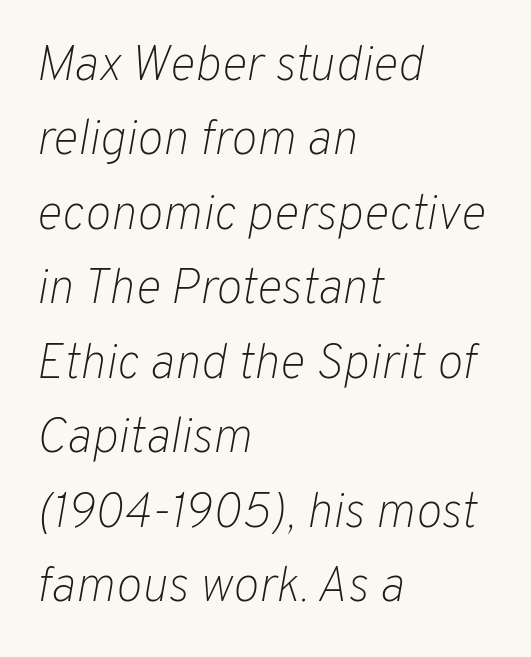
{"italic": "yes", "lean": "right", "slant_degrees": 10, "bold": "no", "weight": "light", "width": "normal", "stroke_contrast": "low", "x_height": "medium", "monospaced": "no", "underline": "no", "align": "left", "line_spacing": "normal", "line_spacing_ratio": 1.52, "letter_spacing": "normal", "letter_spacing_em": 0.0, "glyph_px": 49}
